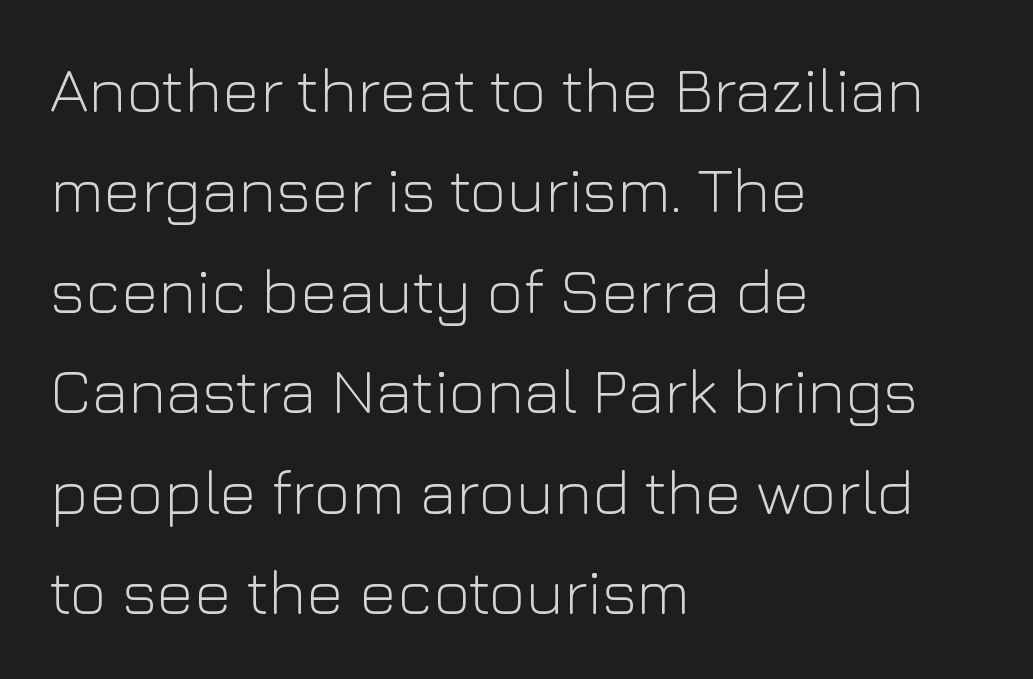
The image shows 64 px light sans-serif type, upright; set left-aligned, normal line spacing (1.57x), normal letter spacing, not underlined; low stroke contrast and a medium x-height.
